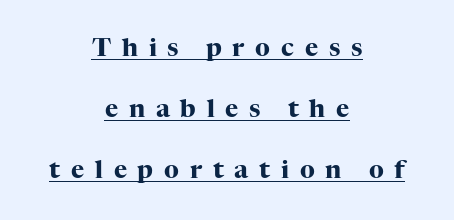
The image shows 25 px bold type, upright; set centered, loose line spacing (2.44x), unusually wide letter spacing (+0.43 em), underlined.
